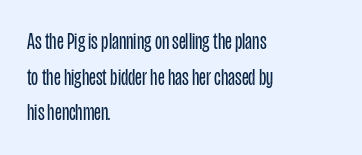
Baseline-to-baseline distance is the conventional proportion of letter height. The passage is arranged the way most books set body copy — flush left. The glyphs are unaccompanied by any horizontal stroke below them. The gaps between neighbouring characters are ordinary and unremarkable.
